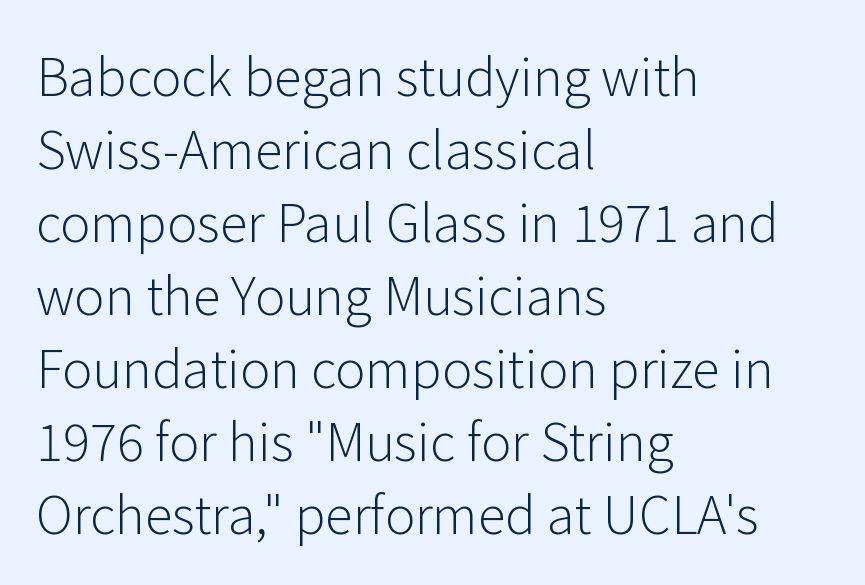
Q: Is the text bold? A: No.
Q: Is the text italic (slanted)? A: No, it is upright.
Q: Is the typeface a serif or a sans-serif typeface? A: Sans-serif.
Q: Is the text underlined? A: No.
Q: How is the paragraph aligned? A: Left-aligned.
Q: Is the spacing between letters normal or unusually wide? A: Normal.
Q: Is the spacing between lines tight, normal or loose? A: Normal.
Q: Width (condensed, normal, or wide)? A: Normal.
Q: Stroke contrast? A: Low.
Q: x-height? A: Medium.
Q: Monospaced? A: No.
